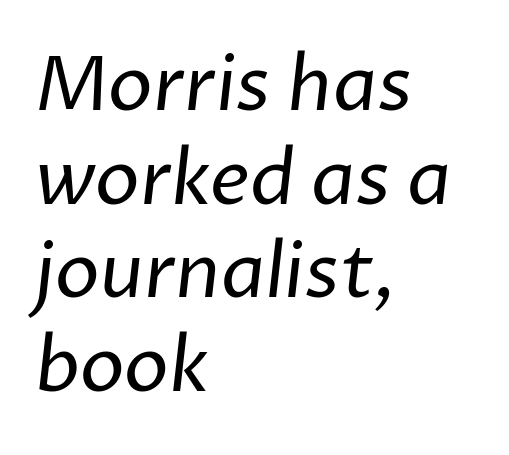
{"serif": "no", "bold": "no", "weight": "regular", "width": "normal", "stroke_contrast": "low", "x_height": "medium", "monospaced": "no", "underline": "no", "align": "left", "line_spacing": "normal", "line_spacing_ratio": 1.25, "letter_spacing": "normal", "letter_spacing_em": 0.0, "glyph_px": 75}
